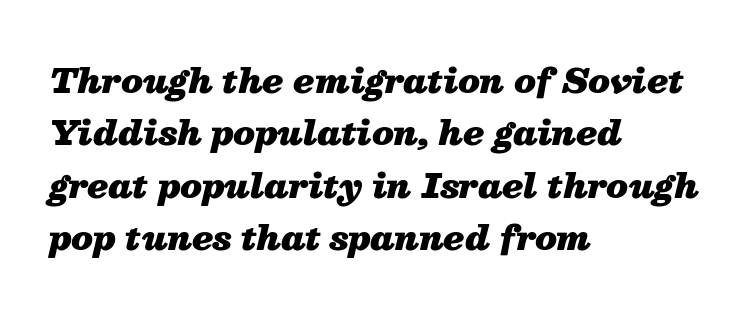
The image shows 34 px heavy type, italic (leaning right); set left-aligned, normal line spacing (1.54x), normal letter spacing, not underlined; medium stroke contrast and a medium x-height.
